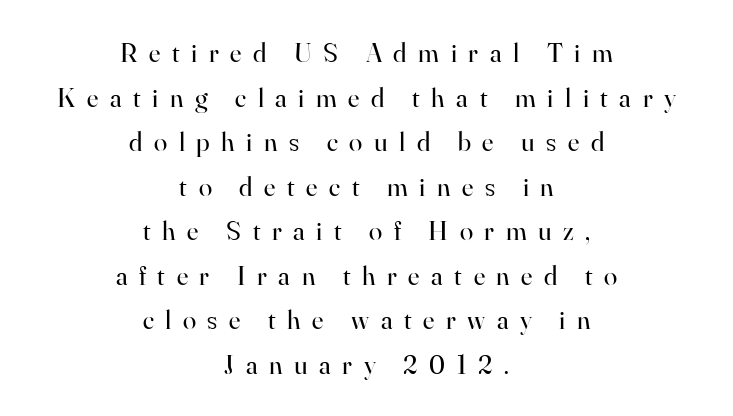
The image shows 27 px text type, upright; set centered, normal line spacing (1.65x), unusually wide letter spacing (+0.43 em), not underlined.
